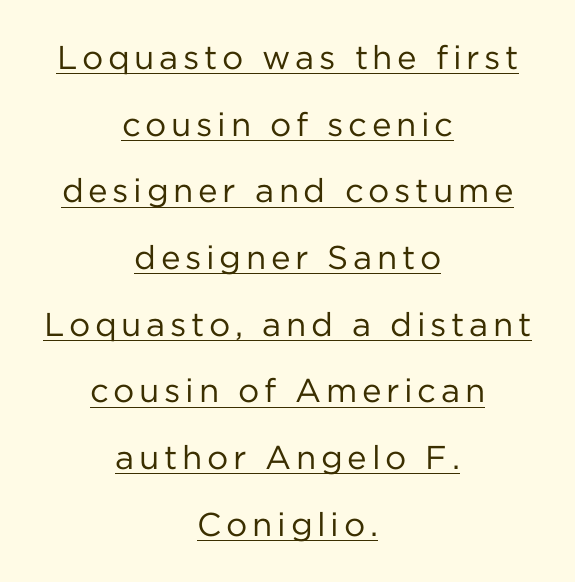
{"serif": "no", "italic": "no", "bold": "no", "weight": "regular", "width": "normal", "stroke_contrast": "low", "x_height": "medium", "monospaced": "no", "underline": "yes", "align": "center", "line_spacing": "loose", "line_spacing_ratio": 2.02, "glyph_px": 33}
